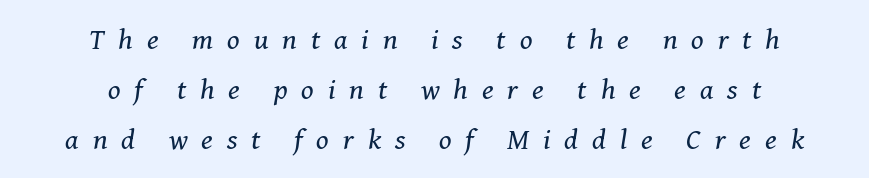
The image shows 29 px regular-weight serif type, italic (leaning right); set centered, line spacing 1.73x, unusually wide letter spacing (+0.48 em), not underlined; medium stroke contrast and a medium x-height.
